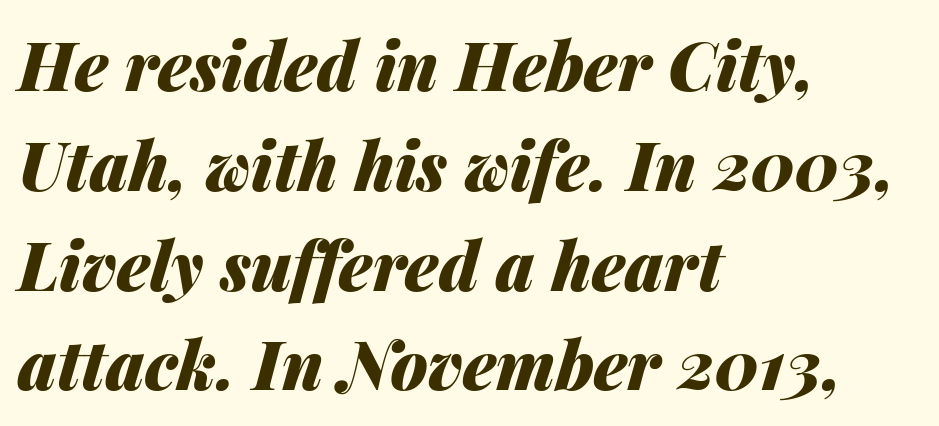
The rendering applies a slant to the glyphs. Summary of weight: heavy, a full bold. Reading down the column, the eye jumps a familiar distance to each next line. The foot of each line stays bare and open. This sample is left-justified, so line endings fall wherever the words run out.
